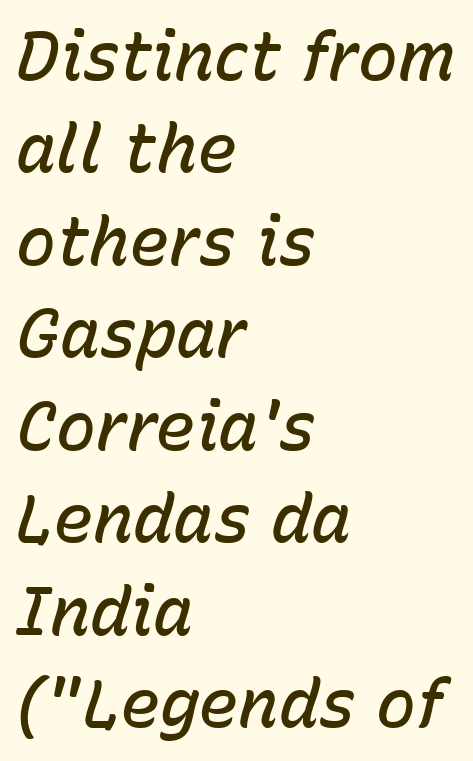
The image shows 67 px semibold type, italic (leaning right); set left-aligned, normal line spacing (1.38x), normal letter spacing, not underlined; low stroke contrast and a medium x-height.
